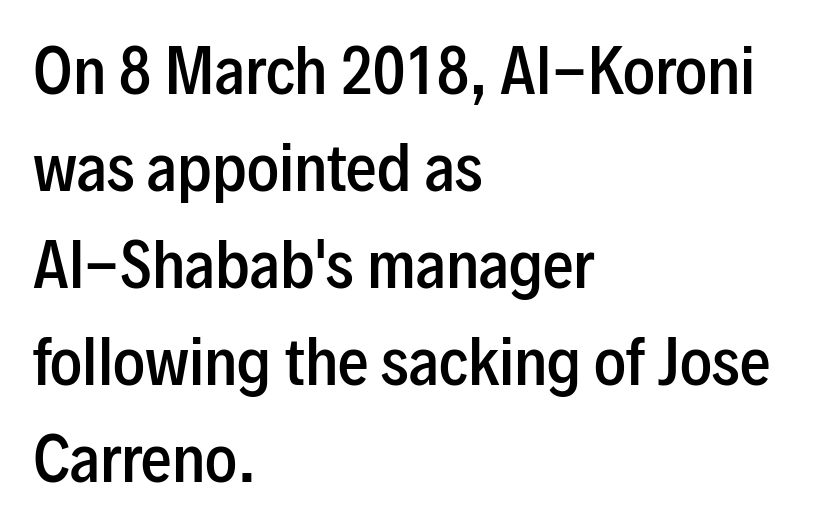
Q: Is the text bold? A: Semi-bold.
Q: Is the text italic (slanted)? A: No, it is upright.
Q: Is the typeface a serif or a sans-serif typeface? A: Sans-serif.
Q: Is the text underlined? A: No.
Q: How is the paragraph aligned? A: Left-aligned.
Q: Is the spacing between letters normal or unusually wide? A: Normal.
Q: Is the spacing between lines tight, normal or loose? A: Normal.
Q: Width (condensed, normal, or wide)? A: Condensed.
Q: Stroke contrast? A: Low.
Q: x-height? A: Medium.
Q: Monospaced? A: No.
